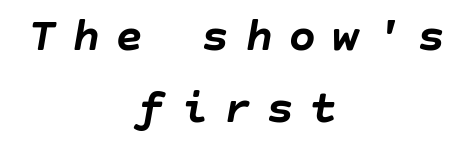
The image shows 47 px semibold type, italic (leaning right); set centered, normal line spacing (1.53x), unusually wide letter spacing (+0.32 em), not underlined; low stroke contrast and a large x-height.
